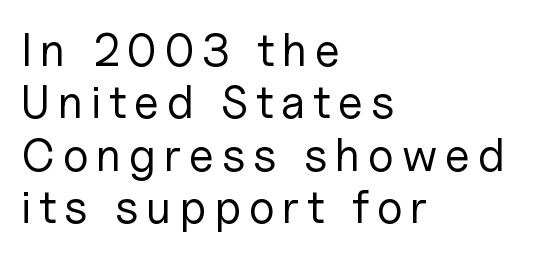
Think of a printed novel: that variable character pitch is what you see here. The letters look calm and open, with moderate or lighter stems. One glance says dense: line gaps are narrower than usual. Bare-footed words on every line.
